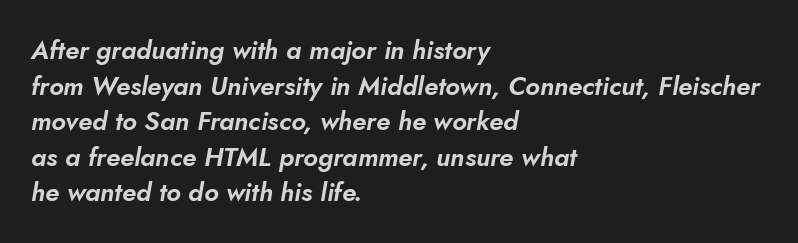
The image shows 26 px text type, italic (leaning right); set left-aligned, normal line spacing (1.37x), normal letter spacing, not underlined.
